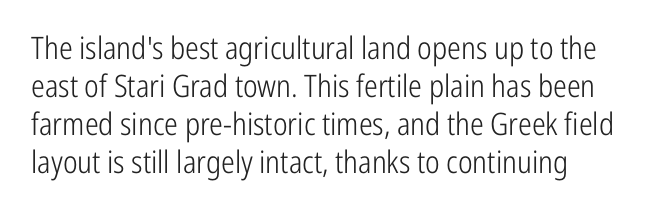
The image shows 31 px light, condensed sans-serif type, upright; set left-aligned, line spacing 1.23x, normal letter spacing, not underlined; low stroke contrast and a medium x-height.
